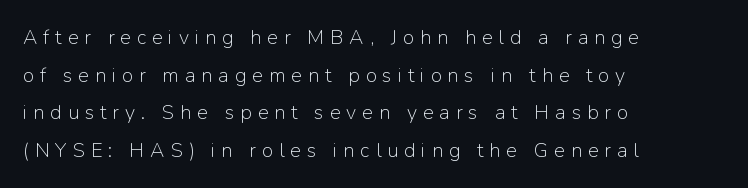
Q: Is the text bold? A: No.
Q: Is the text italic (slanted)? A: No, it is upright.
Q: Is the text underlined? A: No.
Q: How is the paragraph aligned? A: Left-aligned.
Q: Is the spacing between letters normal or unusually wide? A: Unusually wide.
